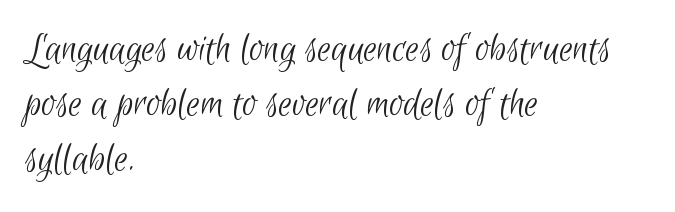
{"serif": "no", "bold": "no", "weight": "light", "width": "condensed", "stroke_contrast": "low", "x_height": "small", "monospaced": "no", "underline": "no", "align": "left", "line_spacing": "normal", "line_spacing_ratio": 1.28, "letter_spacing": "normal", "letter_spacing_em": 0.0, "glyph_px": 43}
